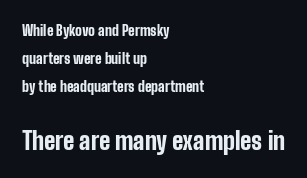
Q: Is the text bold? A: Yes.
Q: Is the text italic (slanted)? A: No, it is upright.
Q: Is the text underlined? A: No.
Q: How is the paragraph aligned? A: Left-aligned.
Q: Is the spacing between letters normal or unusually wide? A: Normal.
Q: Is the spacing between lines tight, normal or loose? A: Loose.
Q: Which block of text is set in a larger size, the first (top) or the second (bottom)? A: The second (bottom) one.
